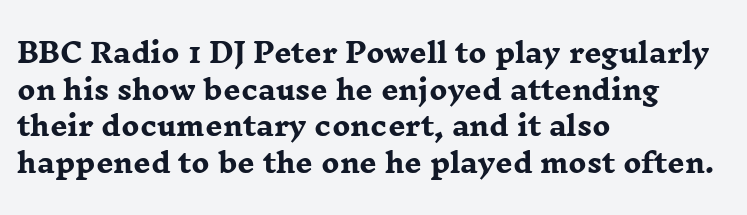
The image shows 27 px bold type, upright; set left-aligned, normal line spacing (1.36x), normal letter spacing, not underlined.
